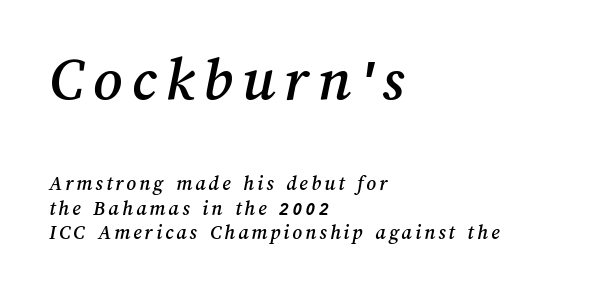
{"width": "normal", "stroke_contrast": "medium", "x_height": "medium", "monospaced": "no", "underline": "no", "align": "left", "line_spacing_ratio": 1.17, "larger_block": "first", "size_ratio": 3.0, "glyph_px": 63}
